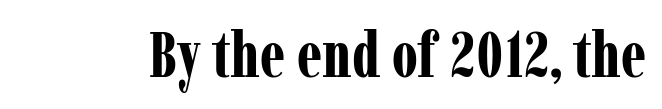
{"serif": "yes", "italic": "no", "bold": "yes", "weight": "bold", "width": "condensed", "stroke_contrast": "low", "x_height": "medium", "monospaced": "no", "underline": "no", "letter_spacing": "normal", "letter_spacing_em": 0.0, "glyph_px": 64}
